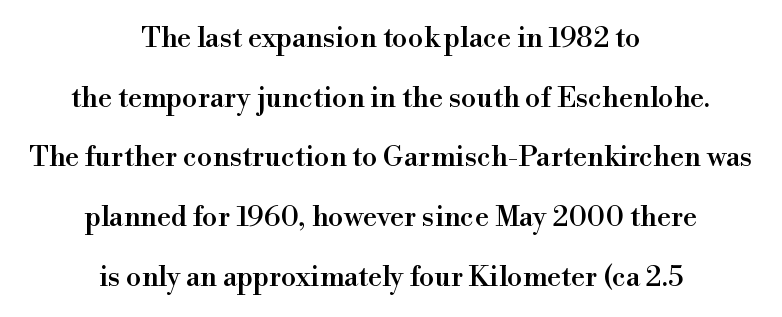
The image shows 28 px serif type, upright; set centered, loose line spacing (2.13x), normal letter spacing, not underlined; high stroke contrast and a small x-height.
